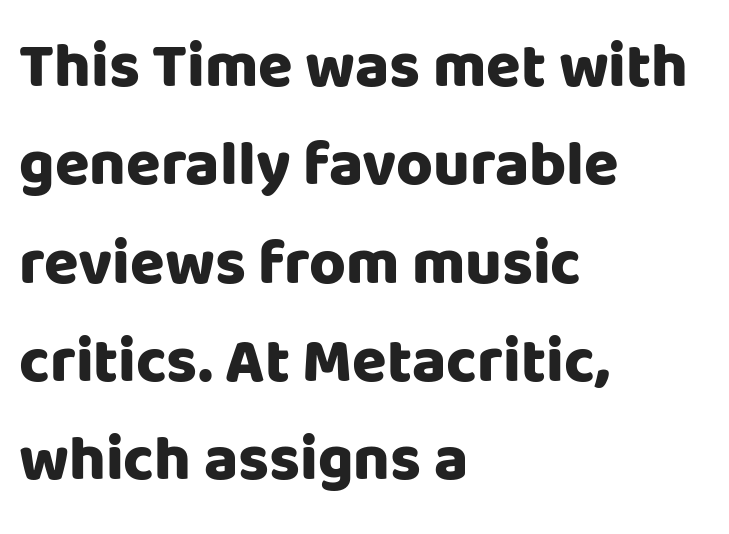
Q: Is the text bold? A: Yes.
Q: Is the text italic (slanted)? A: No, it is upright.
Q: Is the typeface a serif or a sans-serif typeface? A: Sans-serif.
Q: Is the text underlined? A: No.
Q: How is the paragraph aligned? A: Left-aligned.
Q: Is the spacing between letters normal or unusually wide? A: Normal.
Q: Is the spacing between lines tight, normal or loose? A: Normal.
Q: Width (condensed, normal, or wide)? A: Normal.
Q: Stroke contrast? A: Low.
Q: x-height? A: Large.
Q: Monospaced? A: No.
